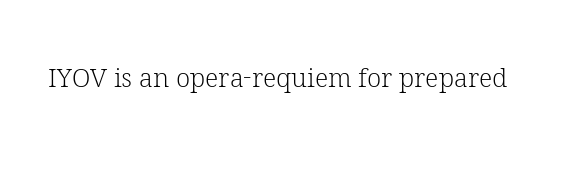
A roman cut, with each character standing at attention. Decoration check: the copy has no underline. The gaps between neighbouring characters are ordinary and unremarkable. Bold? No — there's no thickening of the strokes.
